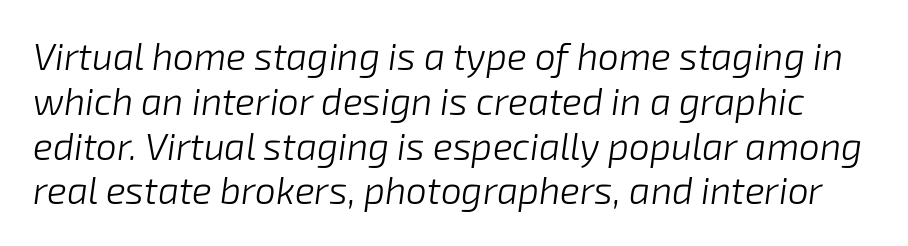
The image shows 37 px light type, italic (leaning right); set line spacing 1.21x, normal letter spacing, not underlined; low stroke contrast and a medium x-height.
